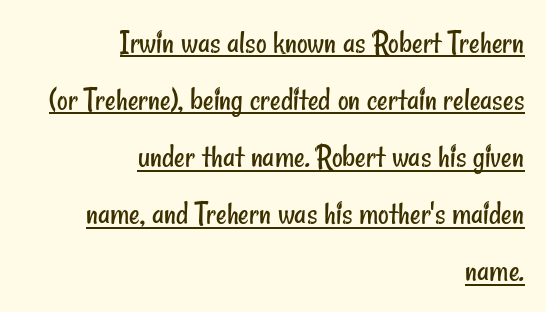
Q: Is the text bold? A: No.
Q: Is the typeface a serif or a sans-serif typeface? A: Sans-serif.
Q: Is the text underlined? A: Yes.
Q: How is the paragraph aligned? A: Right-aligned.
Q: Is the spacing between letters normal or unusually wide? A: Normal.
Q: Width (condensed, normal, or wide)? A: Condensed.
Q: Stroke contrast? A: Low.
Q: x-height? A: Small.
Q: Monospaced? A: No.
